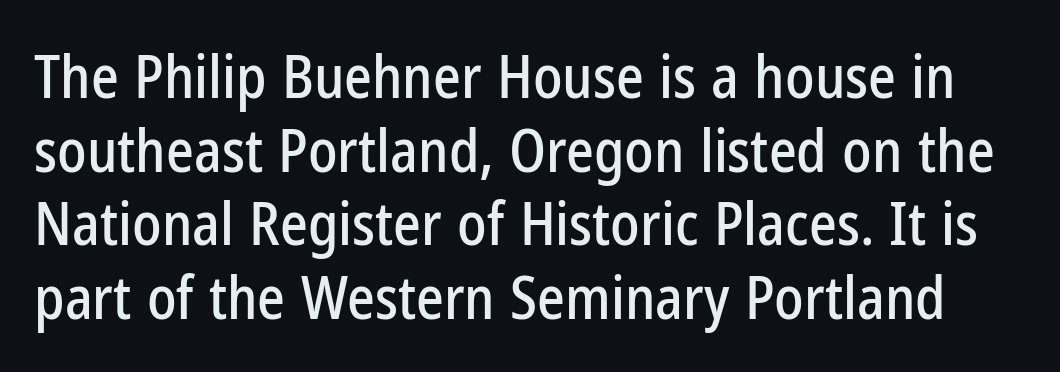
{"serif": "no", "italic": "no", "width": "condensed", "stroke_contrast": "low", "x_height": "medium", "monospaced": "no", "underline": "no", "line_spacing": "normal", "line_spacing_ratio": 1.25, "letter_spacing": "normal", "letter_spacing_em": 0.0, "glyph_px": 59}
